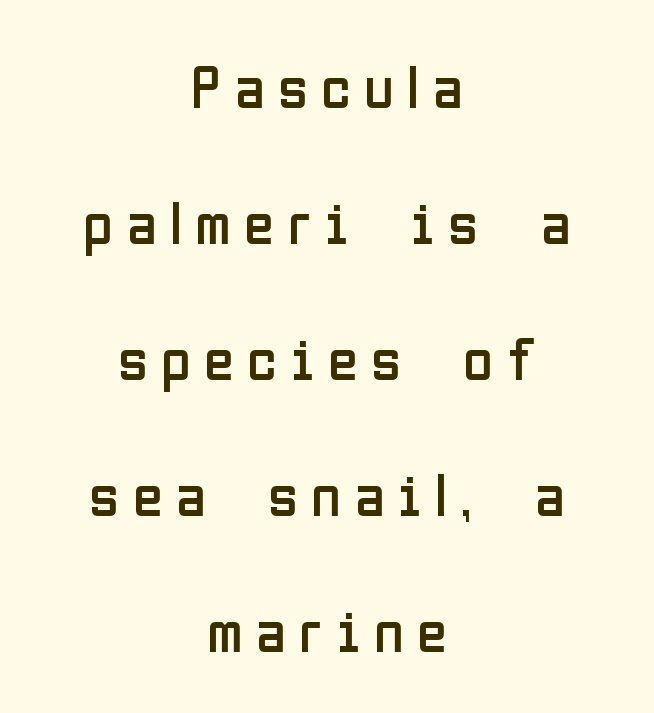
Q: Is the text bold? A: No.
Q: Is the text italic (slanted)? A: No, it is upright.
Q: Is the typeface a serif or a sans-serif typeface? A: Sans-serif.
Q: Is the text underlined? A: No.
Q: How is the paragraph aligned? A: Centered.
Q: Is the spacing between letters normal or unusually wide? A: Unusually wide.
Q: Is the spacing between lines tight, normal or loose? A: Loose.
Q: Width (condensed, normal, or wide)? A: Condensed.
Q: Stroke contrast? A: Low.
Q: x-height? A: Medium.
Q: Monospaced? A: No.
